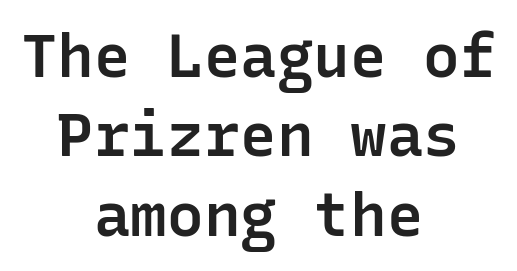
Q: Is the text bold? A: Semi-bold.
Q: Is the text italic (slanted)? A: No, it is upright.
Q: Is the typeface a serif or a sans-serif typeface? A: Sans-serif.
Q: Is the text underlined? A: No.
Q: How is the paragraph aligned? A: Centered.
Q: Is the spacing between letters normal or unusually wide? A: Normal.
Q: Is the spacing between lines tight, normal or loose? A: Normal.
Q: Width (condensed, normal, or wide)? A: Normal.
Q: Stroke contrast? A: Low.
Q: x-height? A: Medium.
Q: Monospaced? A: Yes.
